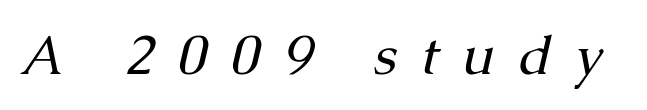
{"serif": "yes", "italic": "yes", "lean": "right", "slant_degrees": 13, "bold": "no", "weight": "regular", "width": "normal", "stroke_contrast": "medium", "x_height": "medium", "monospaced": "no", "underline": "no", "letter_spacing": "wide", "letter_spacing_em": 0.42, "glyph_px": 55}
